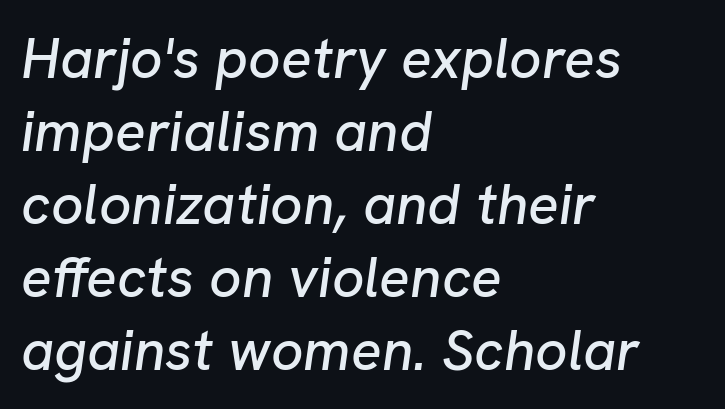
Italic: yes, the glyphs are oblique. Spacing between characters is what you'd get straight out of the box. Think of a printed novel: that variable character pitch is what you see here. This sample keeps an unexceptional amount of space between lines. The rendering anchors every line to the left-hand side.
